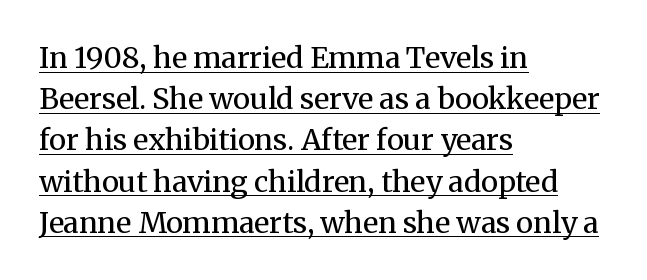
{"serif": "yes", "italic": "no", "bold": "no", "weight": "regular", "width": "normal", "stroke_contrast": "medium", "x_height": "medium", "monospaced": "no", "underline": "yes", "align": "left", "line_spacing": "normal", "line_spacing_ratio": 1.42, "letter_spacing": "normal", "letter_spacing_em": 0.0, "glyph_px": 29}
